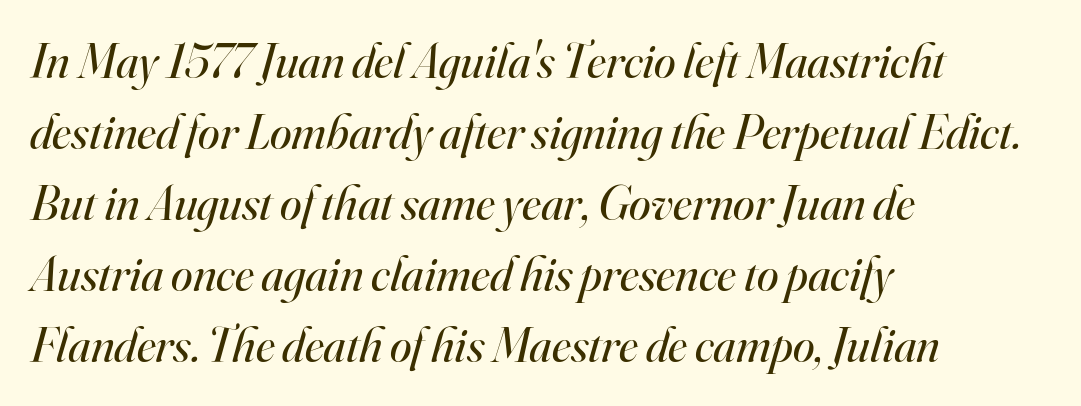
Examine the stroke ends and you'll spot serifs. Horizontal alignment here is leftward, the default for most running prose. A bare baseline throughout the passage. Is the type slanted? Yes — the strokes lean at a clear angle. Stroke thickness stays within the range of a standard reading face or lighter. Glyph-to-glyph distance matches everyday printed text.
